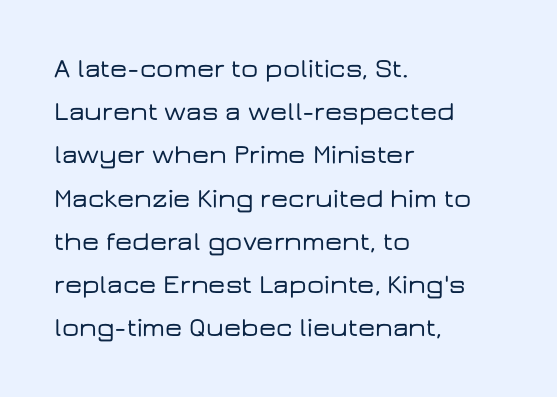
Q: Is the text italic (slanted)? A: No, it is upright.
Q: Is the text underlined? A: No.
Q: How is the paragraph aligned? A: Left-aligned.
Q: Is the spacing between letters normal or unusually wide? A: Normal.
Q: Is the spacing between lines tight, normal or loose? A: Normal.
